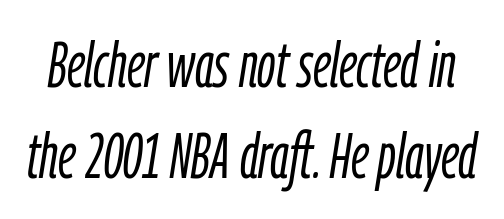
The image shows 63 px light, condensed type, italic (leaning right); set normal line spacing (1.44x), normal letter spacing, not underlined; low stroke contrast and a medium x-height.
